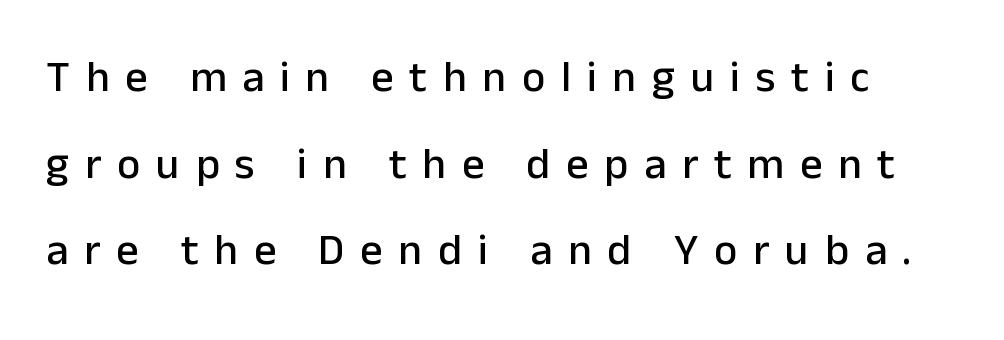
Q: Is the text italic (slanted)? A: No, it is upright.
Q: Is the typeface a serif or a sans-serif typeface? A: Sans-serif.
Q: Is the text underlined? A: No.
Q: Is the spacing between letters normal or unusually wide? A: Unusually wide.
Q: Is the spacing between lines tight, normal or loose? A: Loose.
Q: Width (condensed, normal, or wide)? A: Normal.
Q: Stroke contrast? A: Low.
Q: x-height? A: Medium.
Q: Monospaced? A: No.
